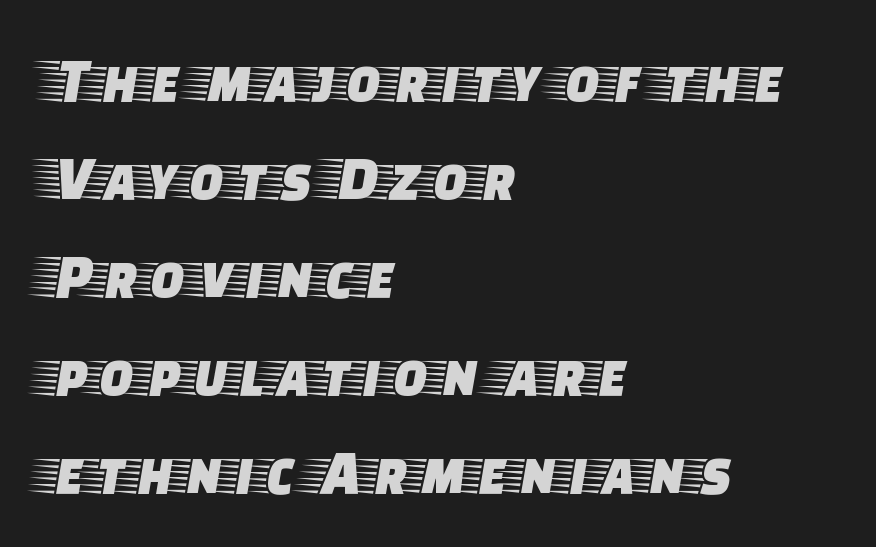
Q: Is the text italic (slanted)? A: Yes.
Q: Is the typeface a serif or a sans-serif typeface? A: Serif.
Q: Is the text underlined? A: No.
Q: How is the paragraph aligned? A: Left-aligned.
Q: Is the spacing between letters normal or unusually wide? A: Normal.
Q: Is the spacing between lines tight, normal or loose? A: Normal.
Q: Width (condensed, normal, or wide)? A: Wide.
Q: Stroke contrast? A: Low.
Q: x-height? A: Large.
Q: Monospaced? A: No.
